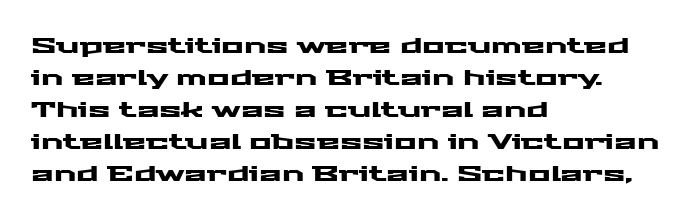
{"italic": "no", "underline": "no", "align": "left", "line_spacing": "normal", "line_spacing_ratio": 1.52, "letter_spacing": "normal", "letter_spacing_em": 0.0, "glyph_px": 21}
